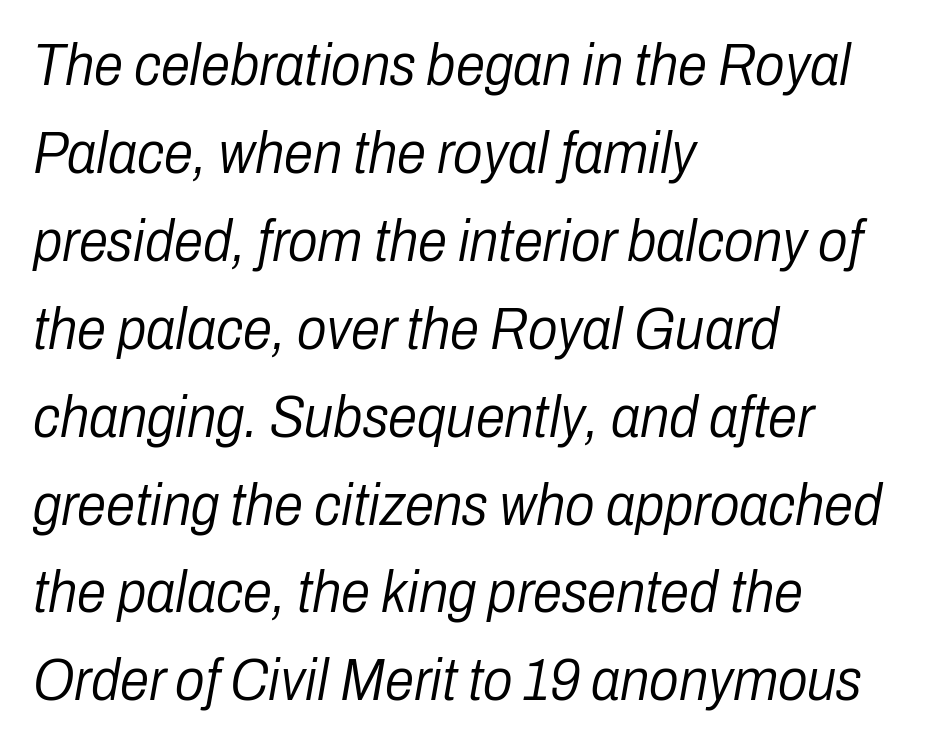
Q: Is the text bold? A: No.
Q: Is the text italic (slanted)? A: Yes, it leans right by about 10 degrees.
Q: Is the text underlined? A: No.
Q: How is the paragraph aligned? A: Left-aligned.
Q: Is the spacing between letters normal or unusually wide? A: Normal.
Q: Is the spacing between lines tight, normal or loose? A: Normal.
Q: Width (condensed, normal, or wide)? A: Condensed.
Q: Stroke contrast? A: Low.
Q: x-height? A: Medium.
Q: Monospaced? A: No.
